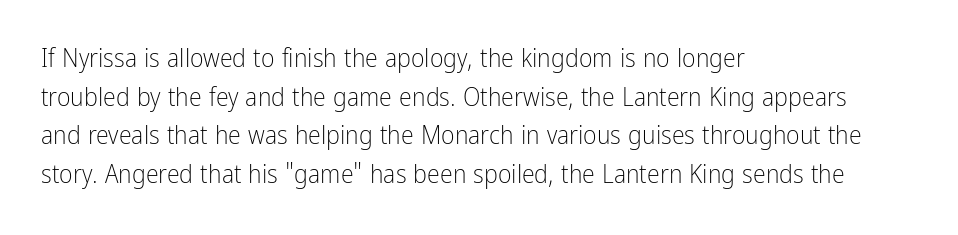
{"italic": "no", "bold": "no", "underline": "no", "align": "left", "line_spacing": "normal", "line_spacing_ratio": 1.49, "letter_spacing": "normal", "letter_spacing_em": 0.0, "glyph_px": 26}
